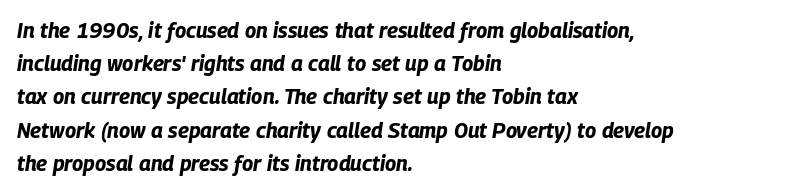
Q: Is the text bold? A: Yes.
Q: Is the text italic (slanted)? A: Yes, it leans right by about 9 degrees.
Q: Is the text underlined? A: No.
Q: How is the paragraph aligned? A: Left-aligned.
Q: Is the spacing between letters normal or unusually wide? A: Normal.
Q: Is the spacing between lines tight, normal or loose? A: Normal.
